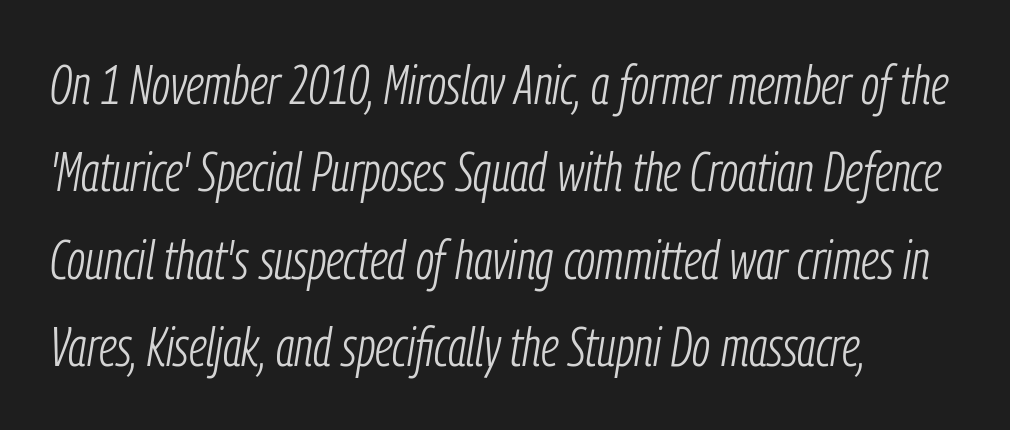
The image shows 55 px light, condensed type, italic (leaning right); set left-aligned, normal line spacing (1.59x), normal letter spacing, not underlined; low stroke contrast and a medium x-height.
